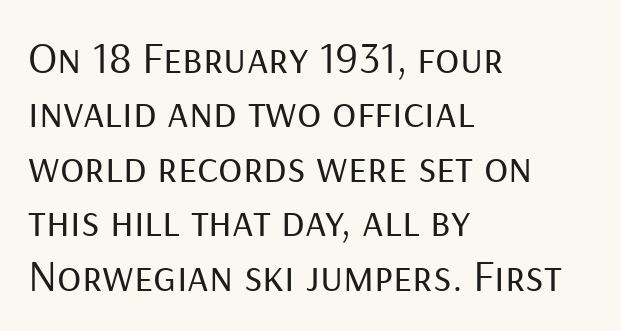
The image shows 45 px regular-weight sans-serif type, upright; set left-aligned, line spacing 1.21x, normal letter spacing, not underlined; low stroke contrast and a medium x-height.
